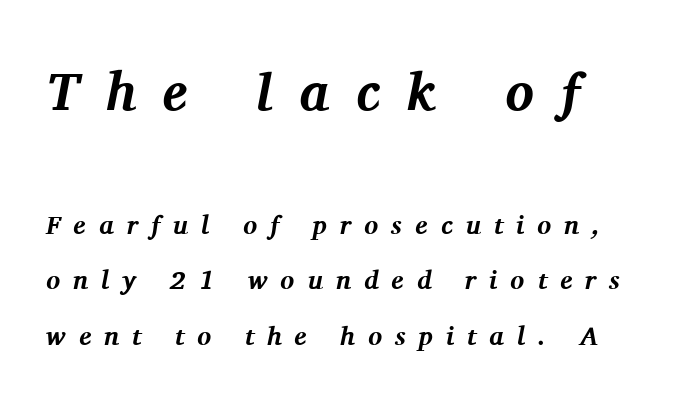
A dark, heavy texture on the line: the type is bold. Varying glyph widths throughout — classic text-font behaviour. Vertical spacing — loose. Note: larger setting up top, smaller setting below.
